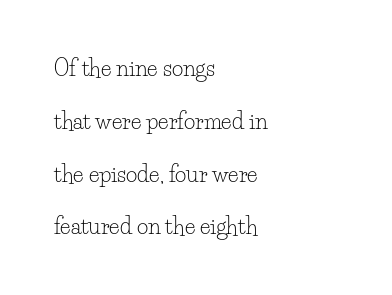
The image shows 22 px text type, upright; set left-aligned, loose line spacing (2.4x), normal letter spacing, not underlined.
